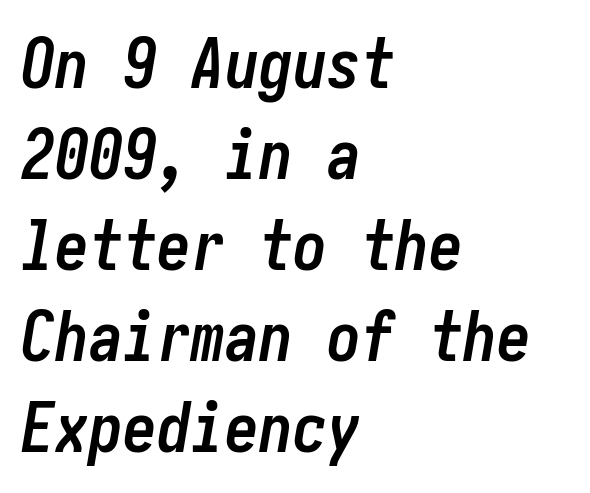
The image shows 68 px semibold, condensed type, italic (leaning right); set left-aligned, normal line spacing (1.34x), normal letter spacing, not underlined; low stroke contrast and a medium x-height.
